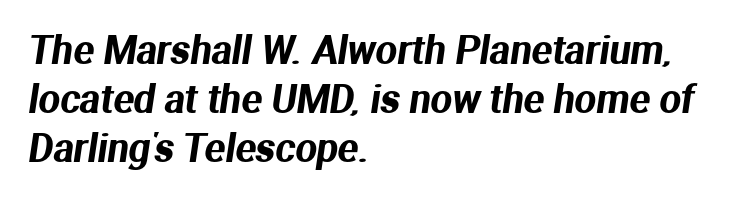
The image shows 38 px sans-serif type; set left-aligned, normal line spacing (1.29x), normal letter spacing, not underlined; medium stroke contrast and a medium x-height.
